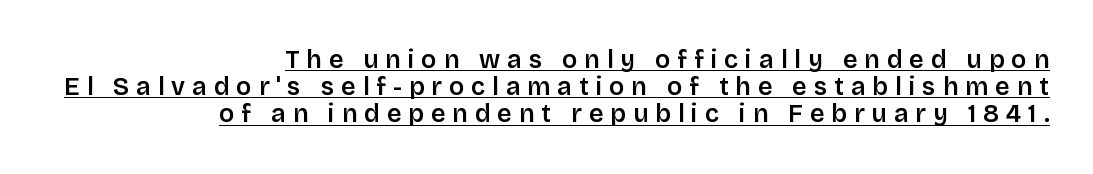
Q: Is the text bold? A: Semi-bold.
Q: Is the text italic (slanted)? A: No, it is upright.
Q: Is the text underlined? A: Yes.
Q: How is the paragraph aligned? A: Right-aligned.
Q: Is the spacing between letters normal or unusually wide? A: Unusually wide.
Q: Is the spacing between lines tight, normal or loose? A: Tight.
